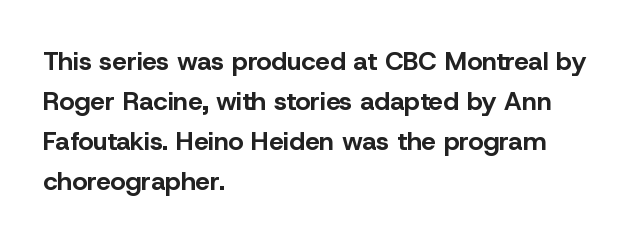
Q: Is the text bold? A: Yes.
Q: Is the text italic (slanted)? A: No, it is upright.
Q: Is the text underlined? A: No.
Q: How is the paragraph aligned? A: Left-aligned.
Q: Is the spacing between letters normal or unusually wide? A: Normal.
Q: Is the spacing between lines tight, normal or loose? A: Normal.
